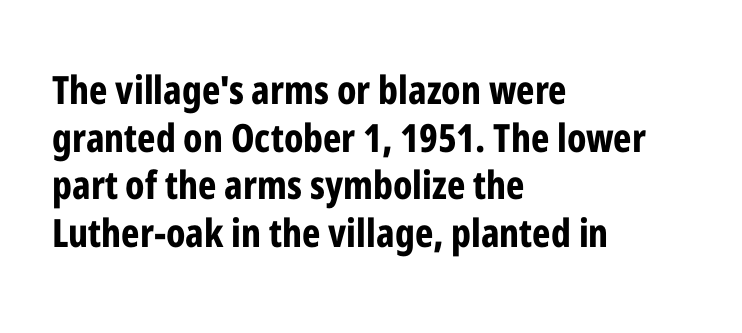
This is sans-serif lettering, the kind often seen on screens and signage. The paragraph has a hard left edge and a soft right edge. These lines were composed using upright roman letters. The space directly below the letters is spotless. Note the varied advance widths — an 'i' is clearly narrower than an 'm'.
